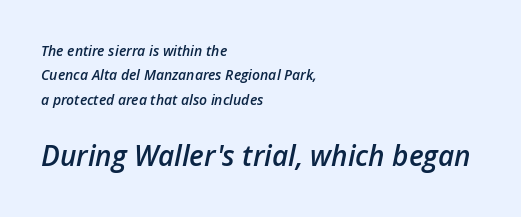
{"italic": "yes", "lean": "right", "slant_degrees": 12, "bold": "semi", "weight": "semibold", "width": "normal", "stroke_contrast": "low", "x_height": "medium", "monospaced": "no", "underline": "no", "align": "left", "line_spacing_ratio": 1.74, "letter_spacing": "normal", "letter_spacing_em": 0.0, "larger_block": "second", "size_ratio": 2.0, "glyph_px": 28}
